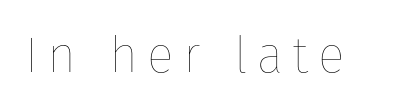
Q: Is the text bold? A: No.
Q: Is the text italic (slanted)? A: No, it is upright.
Q: Is the text underlined? A: No.
Q: Width (condensed, normal, or wide)? A: Normal.
Q: Stroke contrast? A: Low.
Q: x-height? A: Medium.
Q: Monospaced? A: No.
